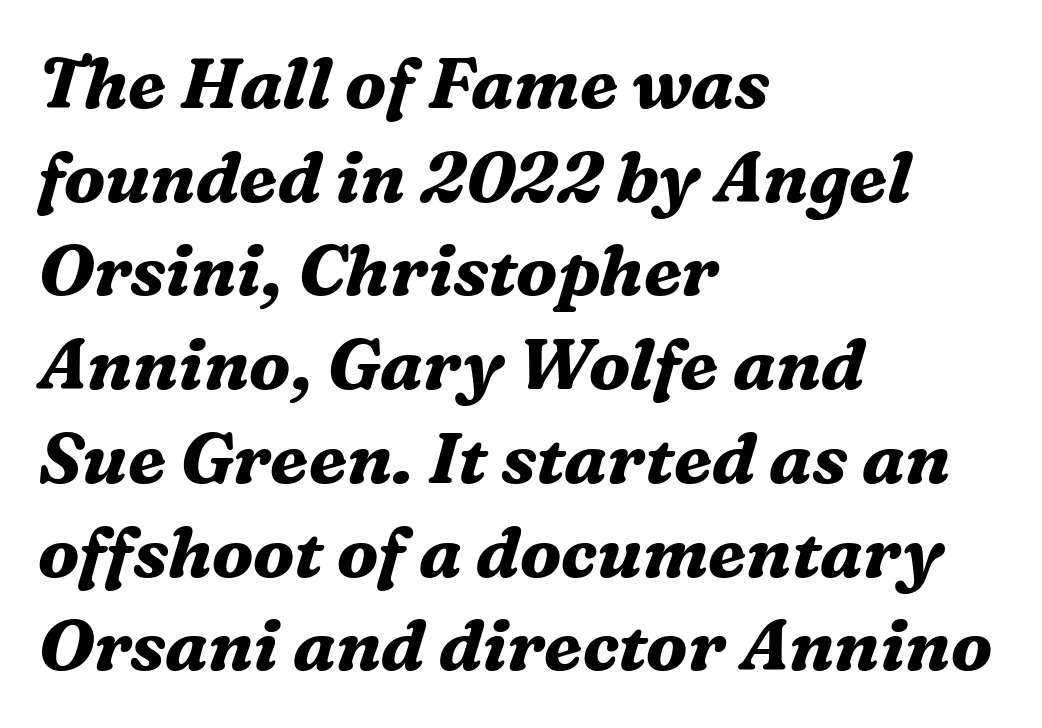
Q: Is the text bold? A: Yes.
Q: Is the text italic (slanted)? A: Yes, it leans right by about 16 degrees.
Q: Is the typeface a serif or a sans-serif typeface? A: Serif.
Q: Is the text underlined? A: No.
Q: How is the paragraph aligned? A: Left-aligned.
Q: Is the spacing between letters normal or unusually wide? A: Normal.
Q: Is the spacing between lines tight, normal or loose? A: Normal.
Q: Width (condensed, normal, or wide)? A: Normal.
Q: Stroke contrast? A: Medium.
Q: x-height? A: Medium.
Q: Monospaced? A: No.
